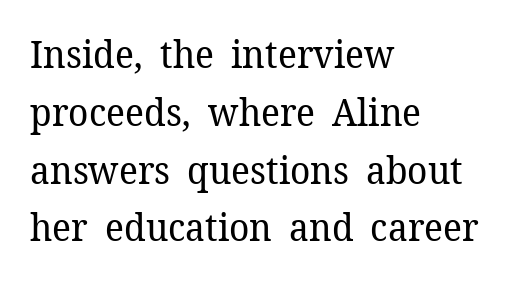
The image shows 38 px regular-weight serif type, upright; set left-aligned, normal line spacing (1.52x), normal letter spacing, not underlined; low stroke contrast and a medium x-height.
